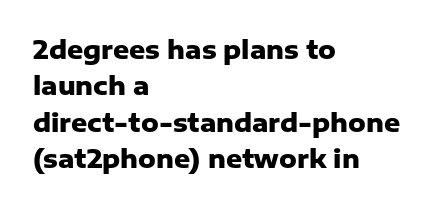
The image shows 25 px bold type, upright; set left-aligned, normal line spacing (1.46x), normal letter spacing, not underlined.
